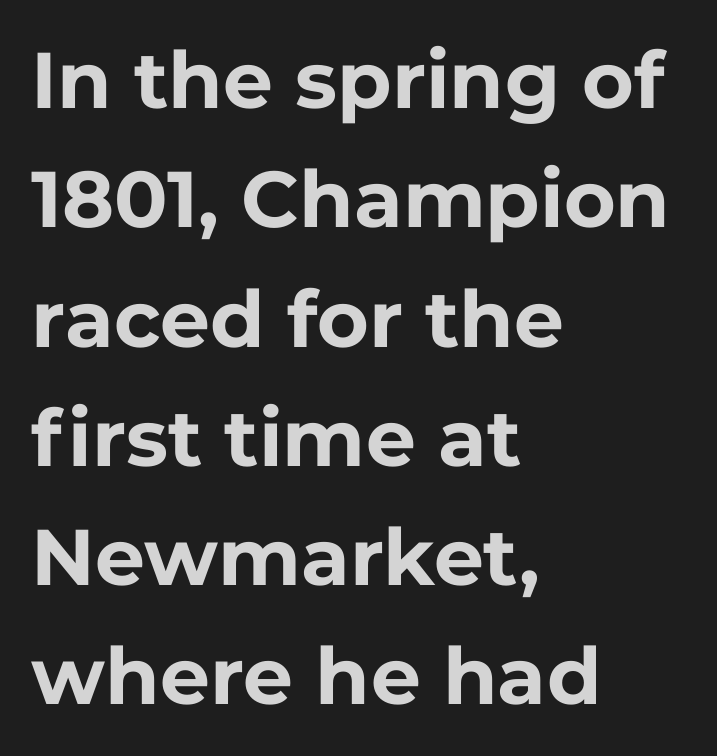
{"serif": "no", "italic": "no", "bold": "yes", "weight": "bold", "width": "normal", "stroke_contrast": "low", "x_height": "medium", "monospaced": "no", "underline": "no", "align": "left", "line_spacing": "normal", "line_spacing_ratio": 1.51, "letter_spacing": "normal", "letter_spacing_em": 0.0, "glyph_px": 79}
